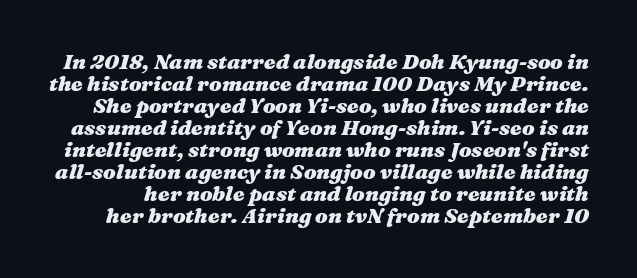
{"italic": "yes", "lean": "right", "slant_degrees": 16, "bold": "yes", "underline": "no", "line_spacing": "tight", "line_spacing_ratio": 1.05, "letter_spacing": "normal", "letter_spacing_em": 0.0, "glyph_px": 21}
